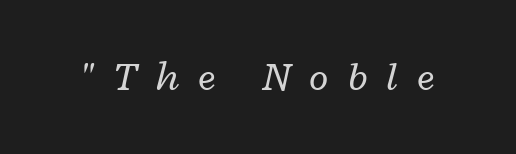
{"italic": "yes", "lean": "right", "slant_degrees": 12, "bold": "no", "weight": "regular", "width": "wide", "stroke_contrast": "low", "x_height": "medium", "monospaced": "no", "underline": "no", "letter_spacing": "wide", "letter_spacing_em": 0.48, "glyph_px": 40}
